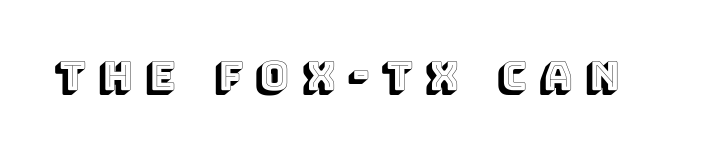
The image shows 40 px text type, upright; set unusually wide letter spacing (+0.32 em), not underlined; a large x-height.
